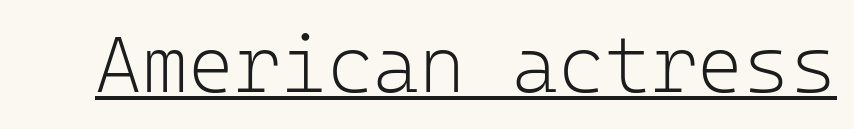
In terms of letterform style, serifs are entirely absent. Upright lettering throughout. The glyphs are accompanied by a horizontal stroke just below them. No letter is thick-stroked: the sample isn't bold.
